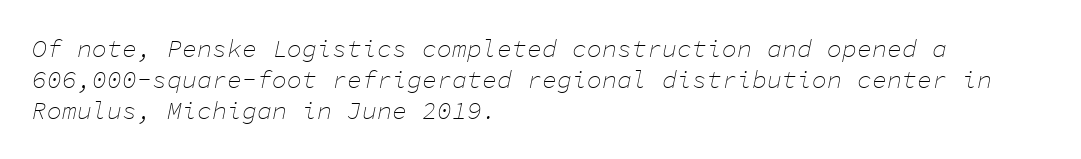
Tracking value appears to be zero — textbook default spacing. Quick note: underline off. The passage shown stacks its lines at a standard gap. The font's italic variant was chosen for this text. The text block is weighted toward the left margin, trailing off unevenly rightward. Each stroke keeps to a modest, everyday thickness or less.
